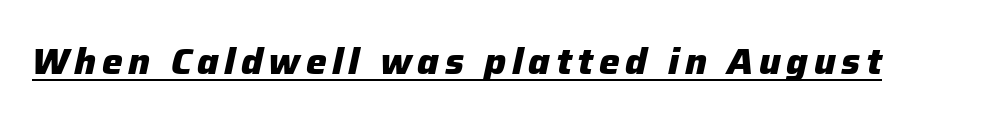
Q: Is the text bold? A: Yes.
Q: Is the text italic (slanted)? A: Yes, it leans right by about 12 degrees.
Q: Is the text underlined? A: Yes.
Q: Width (condensed, normal, or wide)? A: Normal.
Q: Stroke contrast? A: Low.
Q: x-height? A: Medium.
Q: Monospaced? A: No.
